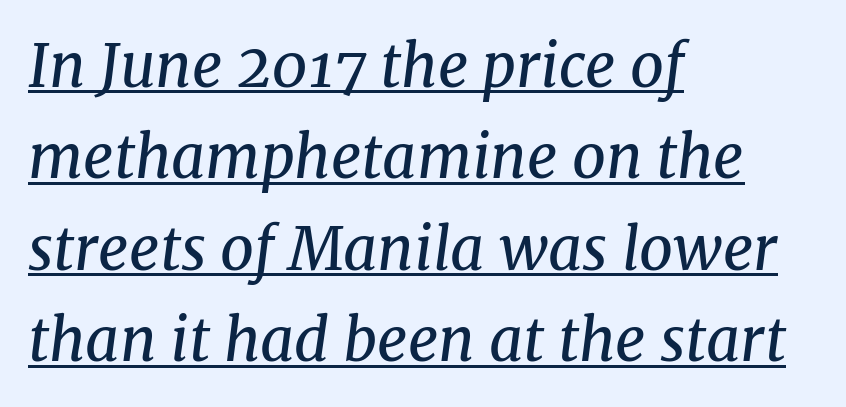
{"serif": "yes", "italic": "yes", "lean": "right", "slant_degrees": 8, "bold": "no", "weight": "regular", "width": "normal", "stroke_contrast": "medium", "x_height": "medium", "monospaced": "no", "underline": "yes", "align": "left", "line_spacing": "normal", "line_spacing_ratio": 1.55, "letter_spacing": "normal", "letter_spacing_em": 0.0, "glyph_px": 59}
